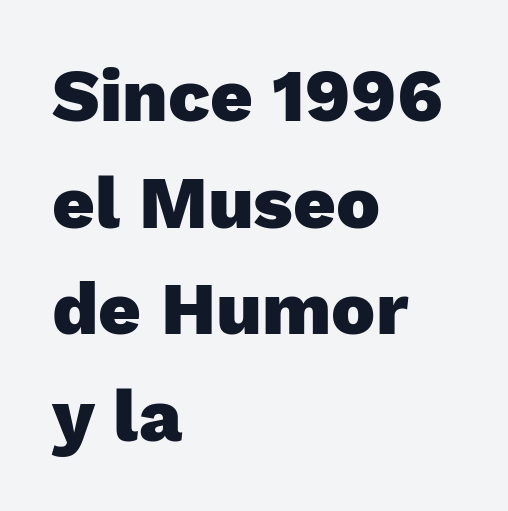
The image shows 74 px heavy sans-serif type, upright; set left-aligned, normal line spacing (1.44x), normal letter spacing, not underlined; low stroke contrast and a medium x-height.
